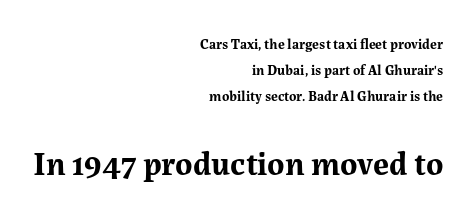
{"serif": "yes", "italic": "no", "bold": "yes", "weight": "bold", "width": "normal", "stroke_contrast": "medium", "x_height": "medium", "monospaced": "no", "underline": "no", "align": "right", "line_spacing_ratio": 1.87, "letter_spacing": "normal", "letter_spacing_em": 0.0, "larger_block": "second", "size_ratio": 2.36, "glyph_px": 33}
